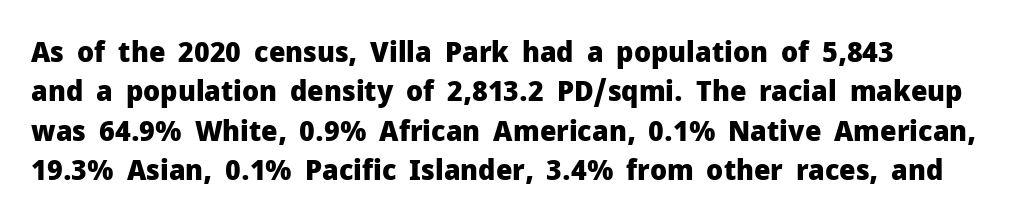
The image shows 29 px heavy sans-serif type, upright; set normal line spacing (1.36x), normal letter spacing, not underlined; low stroke contrast and a medium x-height.
